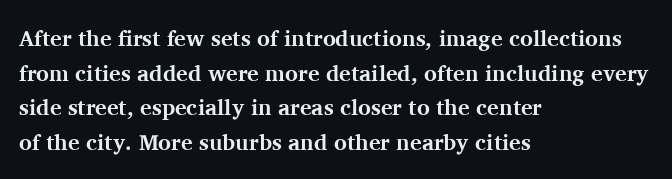
Q: Is the text bold? A: Yes.
Q: Is the text italic (slanted)? A: No, it is upright.
Q: Is the text underlined? A: No.
Q: How is the paragraph aligned? A: Left-aligned.
Q: Is the spacing between letters normal or unusually wide? A: Normal.
Q: Is the spacing between lines tight, normal or loose? A: Normal.
